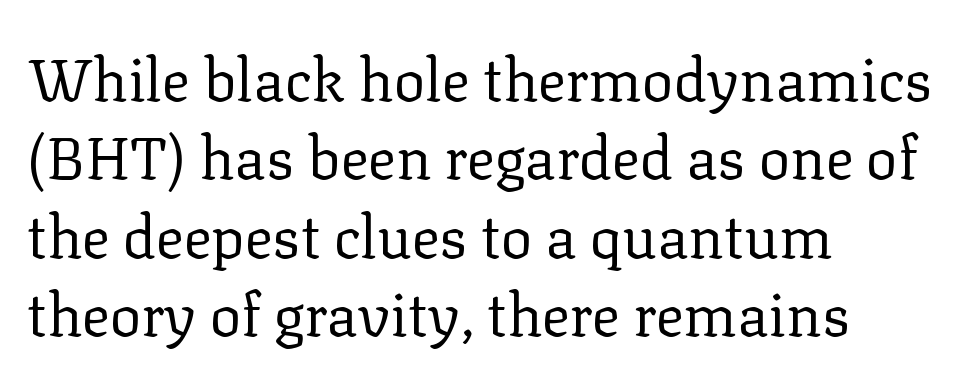
{"serif": "yes", "italic": "no", "bold": "no", "weight": "regular", "width": "normal", "stroke_contrast": "low", "x_height": "medium", "monospaced": "no", "underline": "no", "align": "left", "line_spacing": "normal", "line_spacing_ratio": 1.33, "letter_spacing": "normal", "letter_spacing_em": 0.0, "glyph_px": 59}
